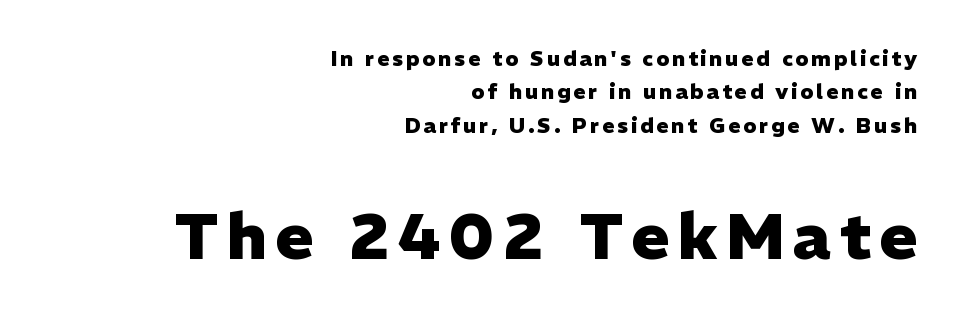
The image shows 64 px heavy sans-serif type, upright; set right-aligned, normal line spacing (1.59x), not underlined; the second (bottom) block is 3.05x larger; low stroke contrast and a medium x-height.
